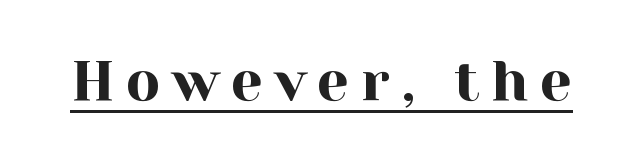
The image shows 57 px serif type, upright; set unusually wide letter spacing (+0.2 em), underlined; a medium x-height.
